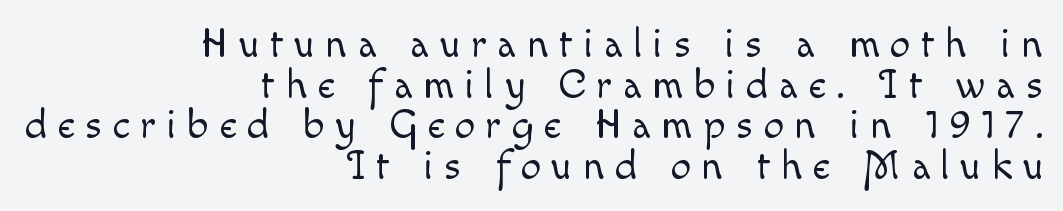
Q: Is the text bold? A: No.
Q: Is the text italic (slanted)? A: No, it is upright.
Q: Is the text underlined? A: No.
Q: How is the paragraph aligned? A: Right-aligned.
Q: Is the spacing between letters normal or unusually wide? A: Unusually wide.
Q: Is the spacing between lines tight, normal or loose? A: Tight.
Q: Width (condensed, normal, or wide)? A: Normal.
Q: x-height? A: Small.
Q: Monospaced? A: No.
